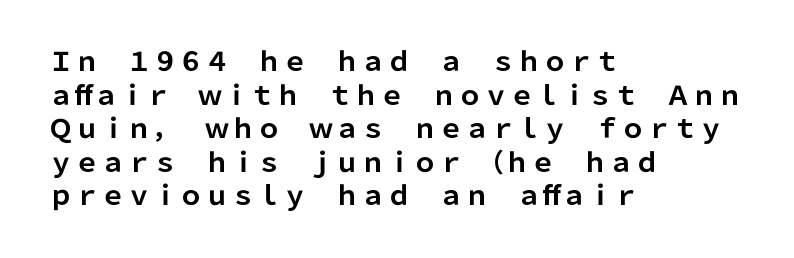
{"italic": "no", "bold": "yes", "underline": "no", "align": "left", "line_spacing": "normal", "line_spacing_ratio": 1.29, "letter_spacing": "normal", "letter_spacing_em": 0.0, "glyph_px": 26}
